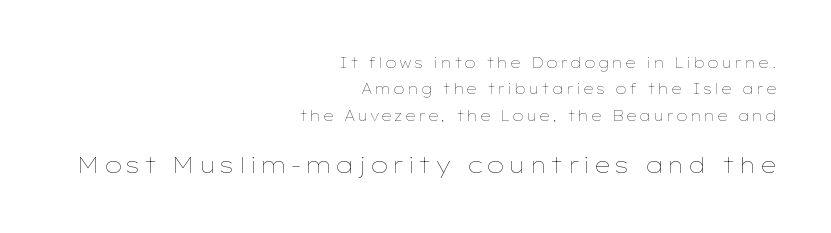
Q: Is the text bold? A: No.
Q: Is the text italic (slanted)? A: No, it is upright.
Q: Is the text underlined? A: No.
Q: How is the paragraph aligned? A: Right-aligned.
Q: Which block of text is set in a larger size, the first (top) or the second (bottom)? A: The second (bottom) one.
